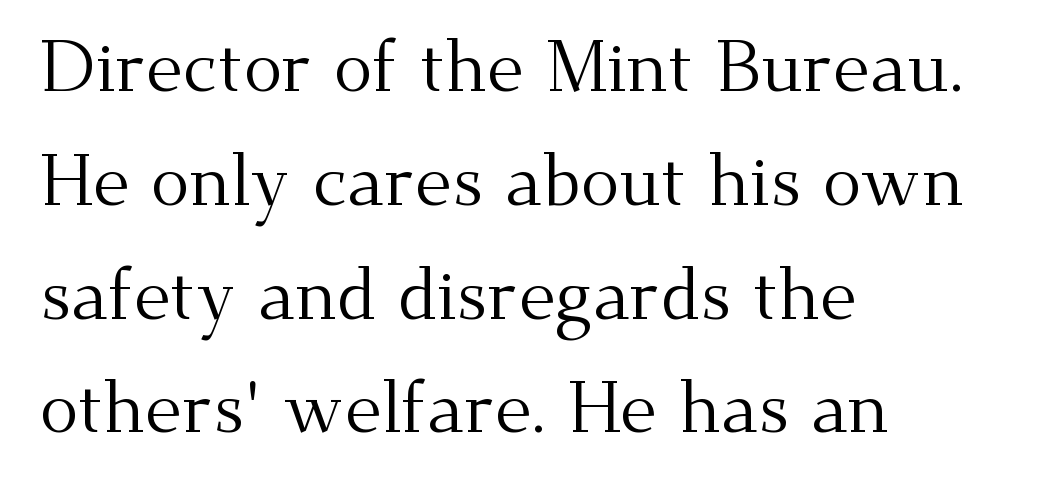
{"serif": "yes", "italic": "no", "bold": "no", "weight": "regular", "width": "normal", "stroke_contrast": "medium", "x_height": "small", "monospaced": "no", "underline": "no", "align": "left", "line_spacing": "normal", "line_spacing_ratio": 1.58, "letter_spacing": "normal", "letter_spacing_em": 0.0, "glyph_px": 72}
